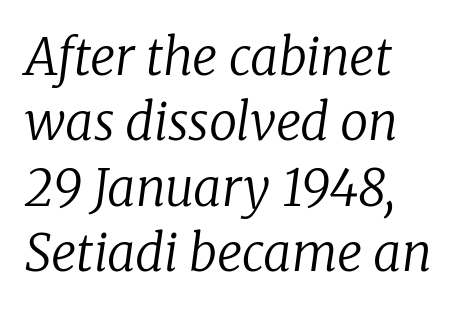
The image shows 50 px regular-weight serif type, italic (leaning right); set left-aligned, normal line spacing (1.31x), normal letter spacing, not underlined; low stroke contrast and a medium x-height.
